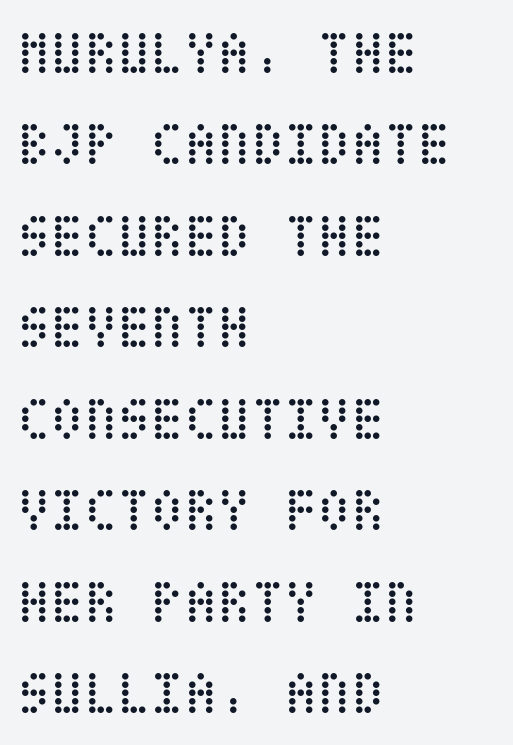
Q: Is the text bold? A: No.
Q: Is the text italic (slanted)? A: No, it is upright.
Q: Is the text underlined? A: No.
Q: How is the paragraph aligned? A: Left-aligned.
Q: Is the spacing between letters normal or unusually wide? A: Normal.
Q: Is the spacing between lines tight, normal or loose? A: Normal.
Q: Width (condensed, normal, or wide)? A: Condensed.
Q: Stroke contrast? A: Low.
Q: x-height? A: Large.
